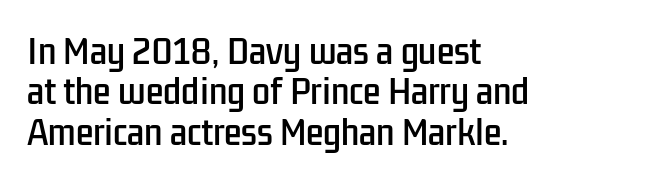
The image shows 32 px condensed sans-serif type, upright; set left-aligned, normal line spacing (1.26x), normal letter spacing, not underlined; low stroke contrast and a medium x-height.
